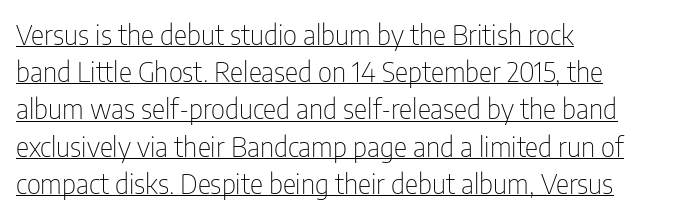
The image shows 28 px thin, condensed sans-serif type, upright; set left-aligned, normal line spacing (1.33x), normal letter spacing, underlined; low stroke contrast and a medium x-height.
